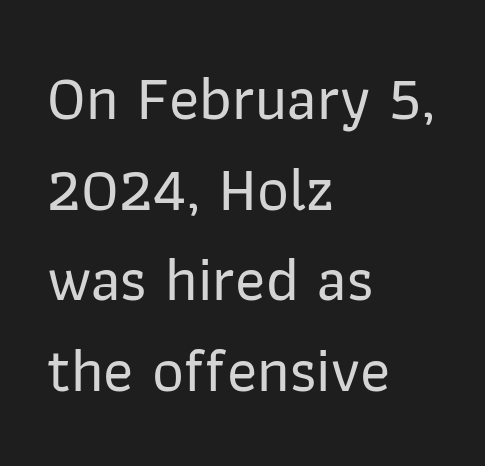
The image shows 62 px sans-serif type, upright; set left-aligned, normal line spacing (1.46x), normal letter spacing, not underlined; low stroke contrast and a medium x-height.
